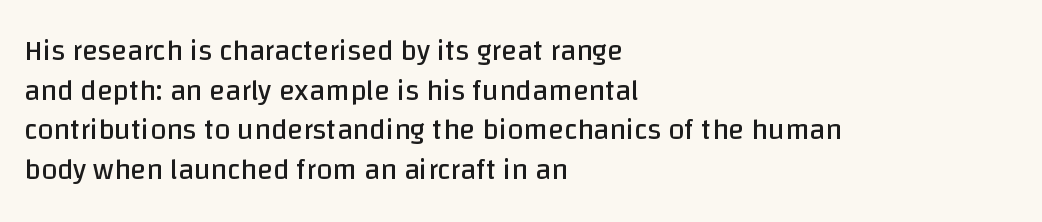
Any mark beneath the type? The region is blank. The horizontal fit of the characters is conventional and even. A typesetter would call this leading conventional body-copy spacing. Is this a fixed-width face? No — the glyphs have proportional, varying widths. Vertical strokes here are truly vertical.
